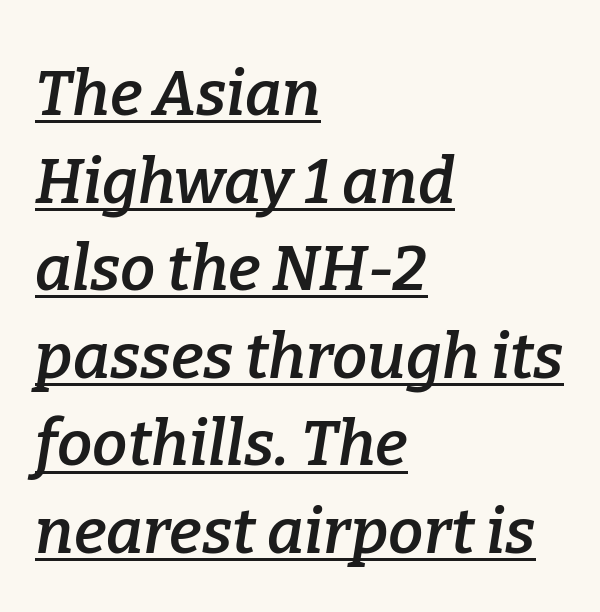
Q: Is the text bold? A: Semi-bold.
Q: Is the text italic (slanted)? A: Yes, it leans right by about 9 degrees.
Q: Is the typeface a serif or a sans-serif typeface? A: Serif.
Q: Is the text underlined? A: Yes.
Q: How is the paragraph aligned? A: Left-aligned.
Q: Is the spacing between letters normal or unusually wide? A: Normal.
Q: Is the spacing between lines tight, normal or loose? A: Normal.
Q: Width (condensed, normal, or wide)? A: Normal.
Q: Stroke contrast? A: Low.
Q: x-height? A: Medium.
Q: Monospaced? A: No.
